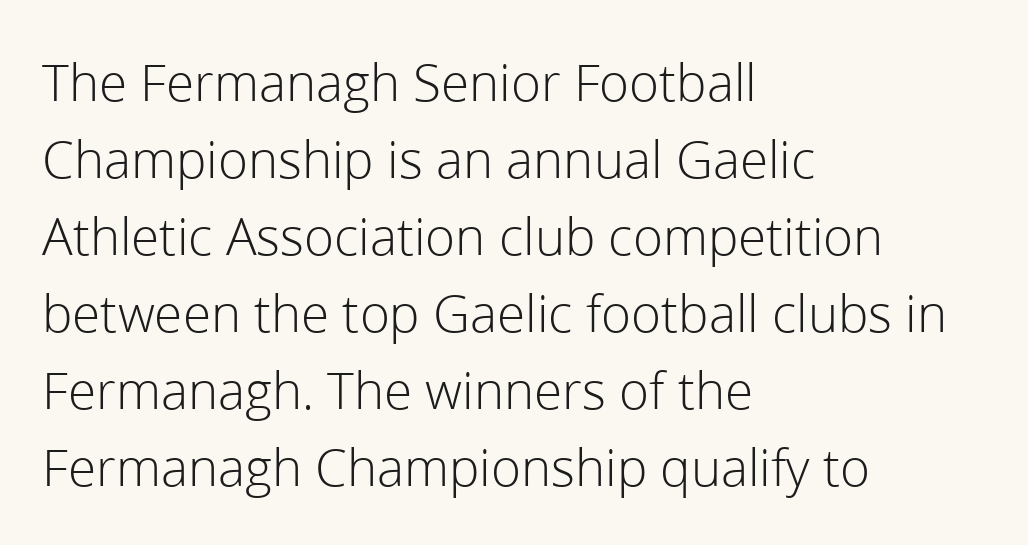
Q: Is the text bold? A: No.
Q: Is the text italic (slanted)? A: No, it is upright.
Q: Is the typeface a serif or a sans-serif typeface? A: Sans-serif.
Q: Is the text underlined? A: No.
Q: How is the paragraph aligned? A: Left-aligned.
Q: Is the spacing between letters normal or unusually wide? A: Normal.
Q: Is the spacing between lines tight, normal or loose? A: Normal.
Q: Width (condensed, normal, or wide)? A: Normal.
Q: Stroke contrast? A: Low.
Q: x-height? A: Medium.
Q: Monospaced? A: No.
